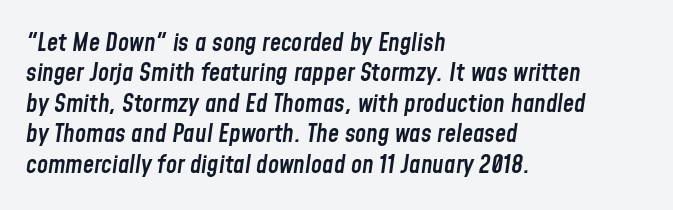
The image shows 25 px text type, italic (leaning right); set left-aligned, line spacing 1.22x, normal letter spacing, not underlined.
